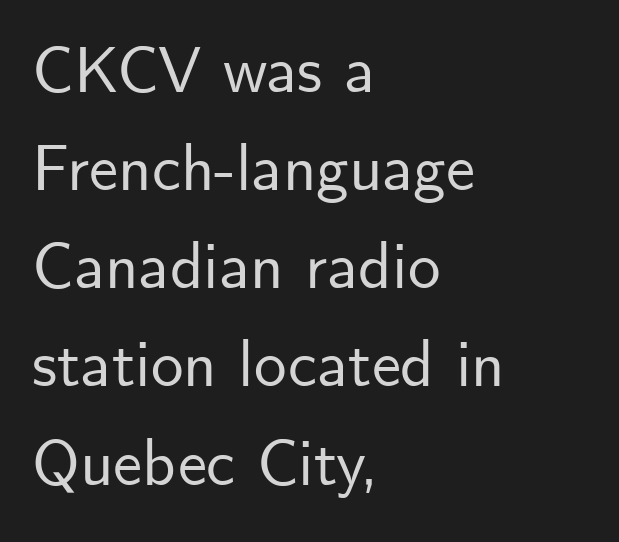
Q: Is the text italic (slanted)? A: No, it is upright.
Q: Is the typeface a serif or a sans-serif typeface? A: Sans-serif.
Q: Is the text underlined? A: No.
Q: How is the paragraph aligned? A: Left-aligned.
Q: Is the spacing between letters normal or unusually wide? A: Normal.
Q: Is the spacing between lines tight, normal or loose? A: Normal.
Q: Width (condensed, normal, or wide)? A: Normal.
Q: Stroke contrast? A: Low.
Q: x-height? A: Small.
Q: Monospaced? A: No.
